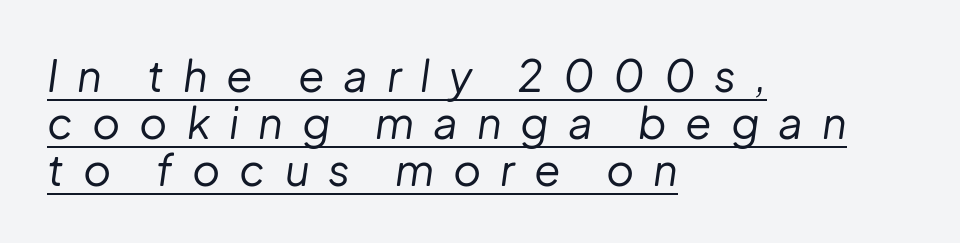
Q: Is the text bold? A: No.
Q: Is the text italic (slanted)? A: Yes, it leans right by about 8 degrees.
Q: Is the text underlined? A: Yes.
Q: How is the paragraph aligned? A: Left-aligned.
Q: Is the spacing between letters normal or unusually wide? A: Unusually wide.
Q: Is the spacing between lines tight, normal or loose? A: Tight.
Q: Width (condensed, normal, or wide)? A: Normal.
Q: Stroke contrast? A: Low.
Q: x-height? A: Medium.
Q: Monospaced? A: No.
